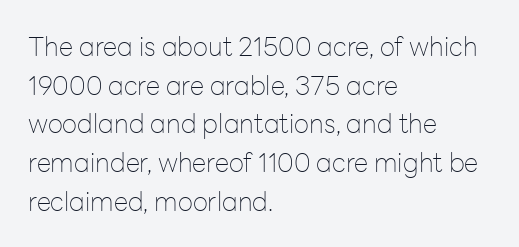
Posture: vertical. The weight tops out at a normal text grade. Words appear dense and cohesive because spacing is normal. If you drew a ruler down the left edge, every line would touch it. Line spacing here is normal. Underline: absent.
